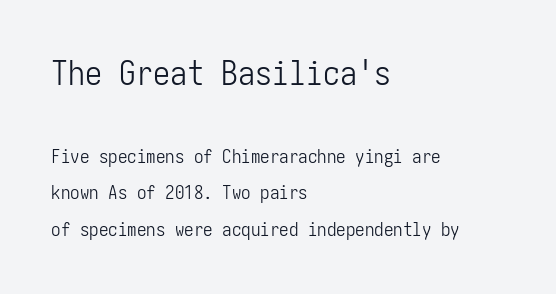
{"serif": "no", "italic": "no", "bold": "no", "weight": "light", "width": "condensed", "stroke_contrast": "low", "x_height": "medium", "underline": "no", "align": "left", "line_spacing": "loose", "line_spacing_ratio": 1.93, "letter_spacing": "normal", "letter_spacing_em": 0.0, "larger_block": "first", "size_ratio": 1.79, "glyph_px": 34}
